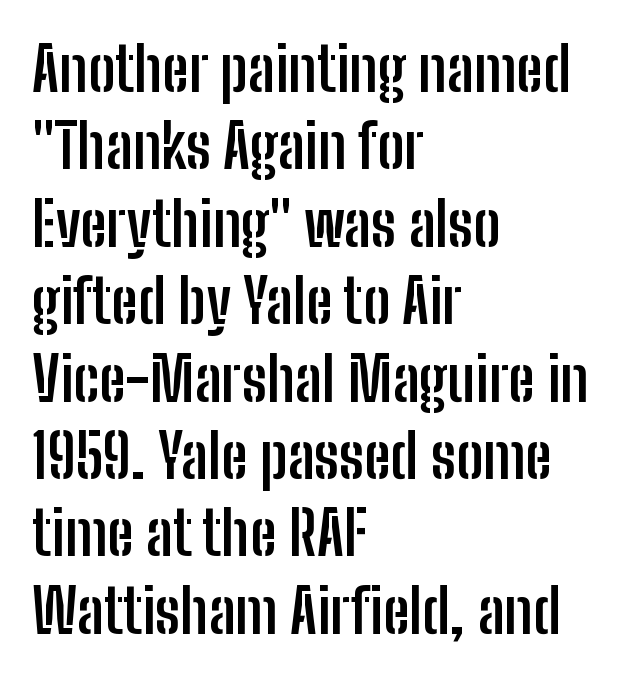
As a designer I'd log this as weight 700, bold. If you drew a line through each stem, it would be perfectly vertical. In terms of letterspacing, this is plain default setting. Rows of type keep a routine distance in the vertical direction.
